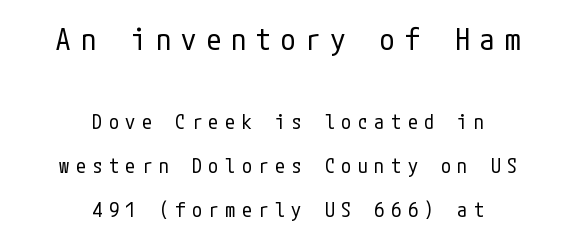
The image shows 30 px regular-weight, condensed sans-serif type, upright; set centered, loose line spacing (2.18x), unusually wide letter spacing (+0.33 em), not underlined; the first (top) block is 1.5x larger; low stroke contrast and a medium x-height.
